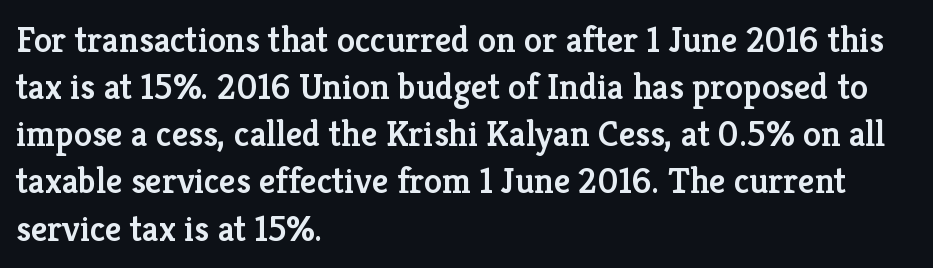
The setting favours the left margin, as ordinary paragraphs usually do. Typographically, this falls in the serif category. Descenders hang freely into open space. Is there much room between lines? A standard amount, neither cramped nor airy. Each glyph is drawn with semibold strokes, heavier than normal yet not fully bold.
